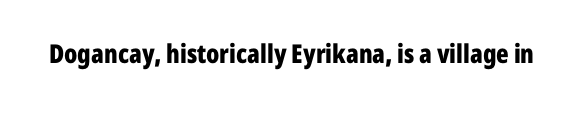
{"italic": "no", "bold": "yes", "underline": "no", "letter_spacing": "normal", "letter_spacing_em": 0.0, "glyph_px": 26}
